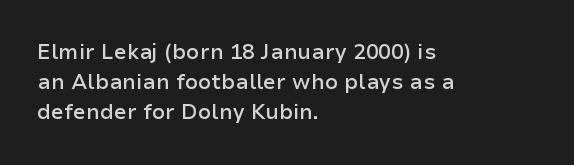
Q: Is the text bold? A: Semi-bold.
Q: Is the text italic (slanted)? A: No, it is upright.
Q: Is the text underlined? A: No.
Q: How is the paragraph aligned? A: Left-aligned.
Q: Is the spacing between letters normal or unusually wide? A: Normal.
Q: Is the spacing between lines tight, normal or loose? A: Normal.
